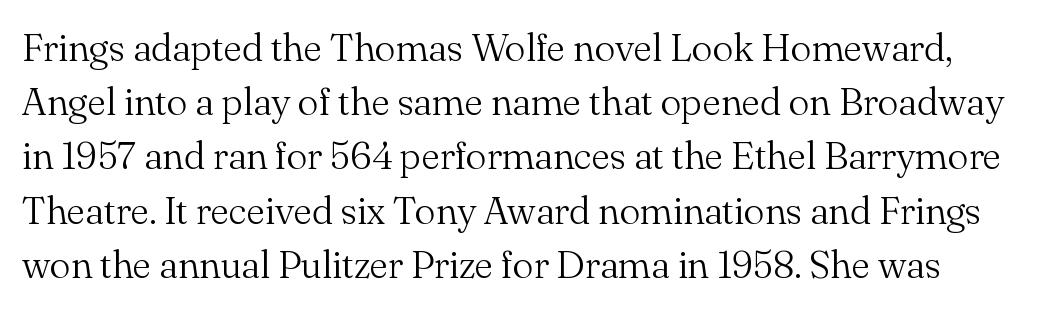
{"serif": "yes", "italic": "no", "bold": "no", "weight": "light", "width": "normal", "stroke_contrast": "medium", "x_height": "small", "monospaced": "no", "underline": "no", "line_spacing": "normal", "line_spacing_ratio": 1.39, "letter_spacing": "normal", "letter_spacing_em": 0.0, "glyph_px": 39}
